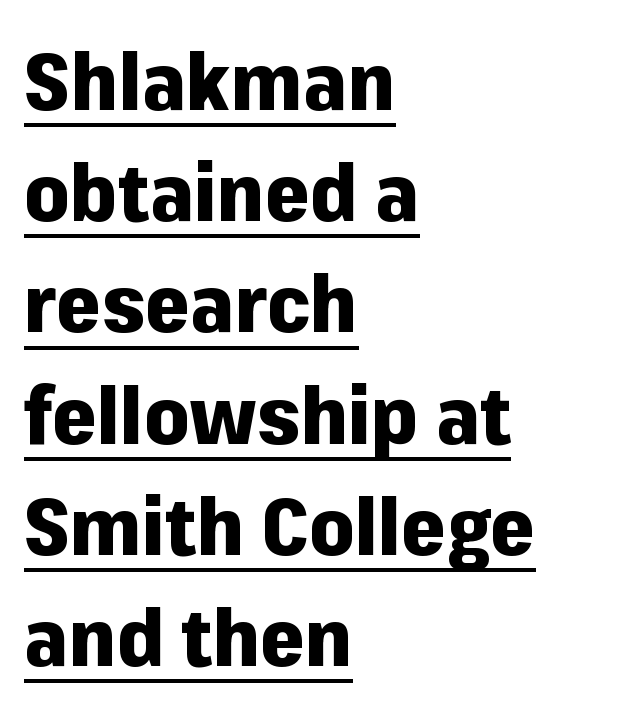
The image shows 80 px heavy sans-serif type, upright; set left-aligned, normal line spacing (1.39x), normal letter spacing, underlined; low stroke contrast and a medium x-height.
